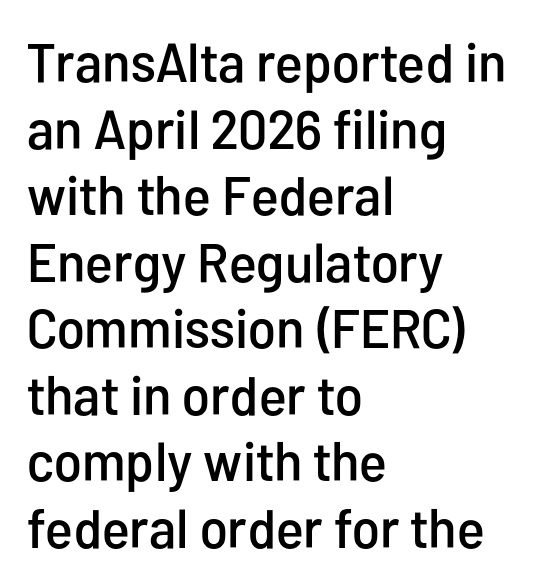
Leftover space on each line is placed entirely after the last word. Letters rest on an invisible, unmarked baseline. Looks like regular typesetting: each glyph gets only the width it needs. The horizontal fit of the characters is conventional and even. No feet cap the strokes, marking this as sans-serif type. You can tell it's not italic because the verticals are truly vertical.
